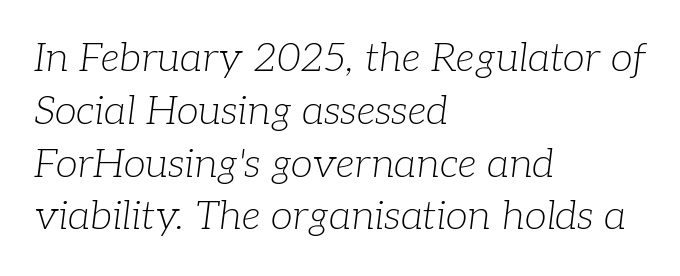
The image shows 40 px light serif type, italic (leaning right); set left-aligned, normal line spacing (1.32x), normal letter spacing, not underlined; low stroke contrast and a medium x-height.
